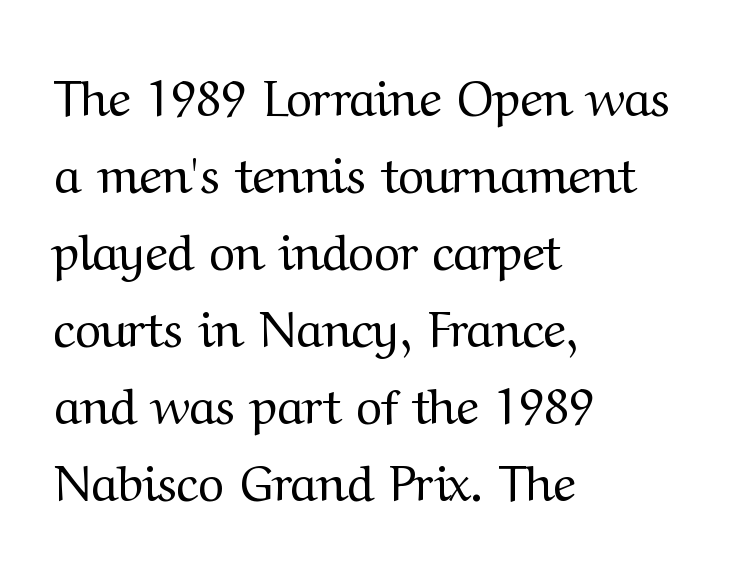
Q: Is the text bold? A: No.
Q: Is the text italic (slanted)? A: No, it is upright.
Q: Is the typeface a serif or a sans-serif typeface? A: Serif.
Q: Is the text underlined? A: No.
Q: How is the paragraph aligned? A: Left-aligned.
Q: Is the spacing between letters normal or unusually wide? A: Normal.
Q: Is the spacing between lines tight, normal or loose? A: Normal.
Q: Width (condensed, normal, or wide)? A: Normal.
Q: Stroke contrast? A: Medium.
Q: x-height? A: Medium.
Q: Monospaced? A: No.
